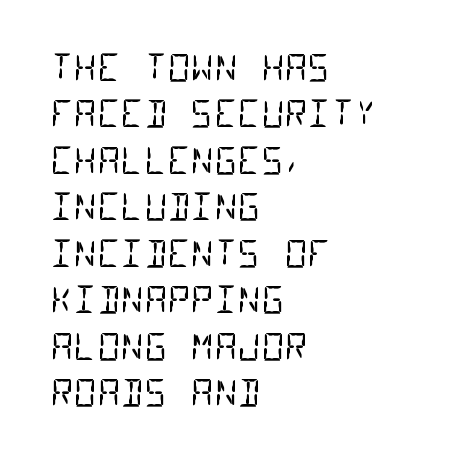
{"serif": "no", "bold": "no", "weight": "regular", "width": "condensed", "stroke_contrast": "low", "x_height": "large", "monospaced": "yes", "underline": "no", "align": "left", "line_spacing": "normal", "line_spacing_ratio": 1.29, "letter_spacing": "normal", "letter_spacing_em": 0.0, "glyph_px": 36}
